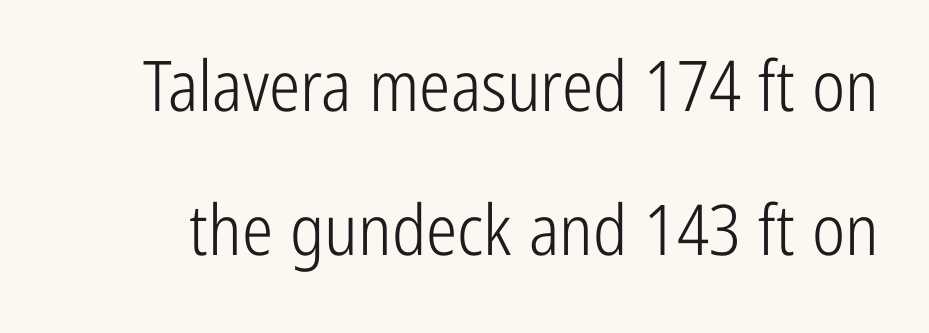
{"serif": "no", "italic": "no", "bold": "no", "weight": "light", "width": "condensed", "stroke_contrast": "low", "x_height": "medium", "monospaced": "no", "underline": "no", "line_spacing": "loose", "line_spacing_ratio": 2.06, "letter_spacing": "normal", "letter_spacing_em": 0.0, "glyph_px": 70}
